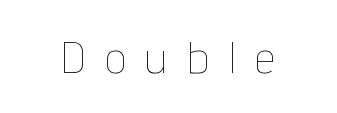
The image shows 45 px thin, condensed type, upright; set unusually wide letter spacing (+0.48 em), not underlined; low stroke contrast and a medium x-height.
